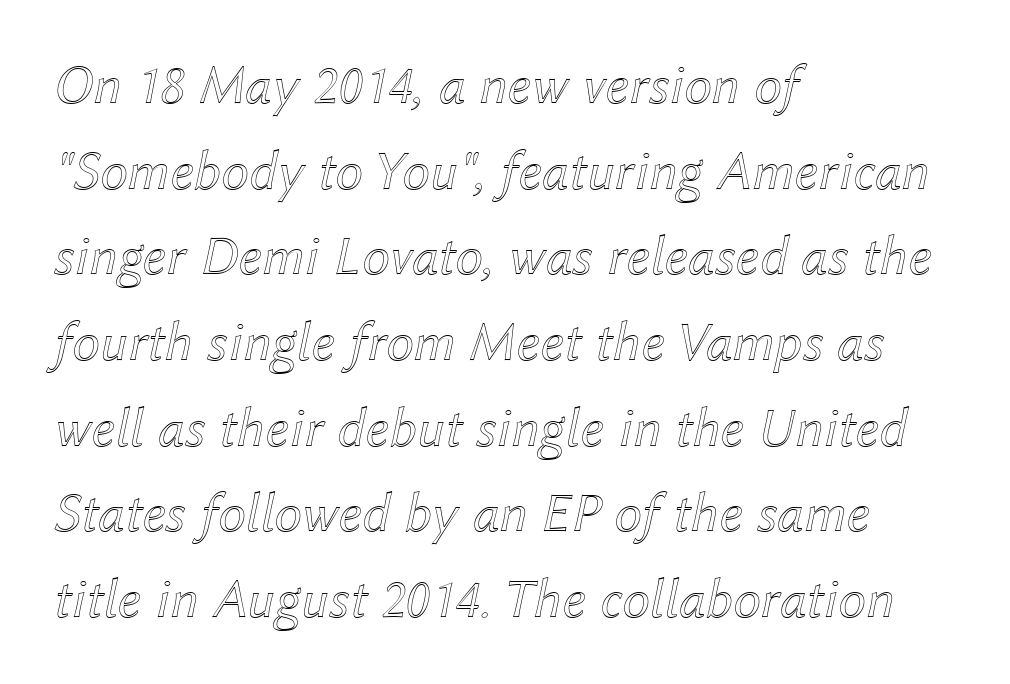
The image shows 56 px text type, italic (leaning right); set left-aligned, normal line spacing (1.53x), normal letter spacing, not underlined; a medium x-height.
